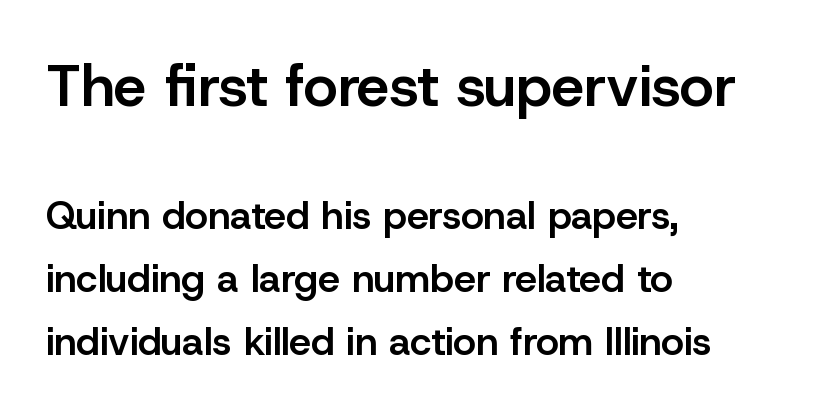
Q: Is the text bold? A: Semi-bold.
Q: Is the text italic (slanted)? A: No, it is upright.
Q: Is the typeface a serif or a sans-serif typeface? A: Sans-serif.
Q: Is the text underlined? A: No.
Q: How is the paragraph aligned? A: Left-aligned.
Q: Is the spacing between letters normal or unusually wide? A: Normal.
Q: Is the spacing between lines tight, normal or loose? A: Normal.
Q: Which block of text is set in a larger size, the first (top) or the second (bottom)? A: The first (top) one.
Q: Width (condensed, normal, or wide)? A: Normal.
Q: Stroke contrast? A: Low.
Q: x-height? A: Medium.
Q: Monospaced? A: No.
